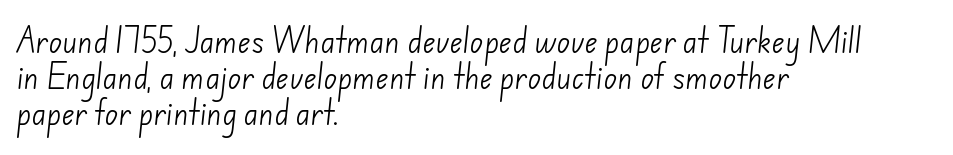
Q: Is the text bold? A: No.
Q: Is the typeface a serif or a sans-serif typeface? A: Sans-serif.
Q: Is the text underlined? A: No.
Q: How is the paragraph aligned? A: Left-aligned.
Q: Is the spacing between letters normal or unusually wide? A: Normal.
Q: Is the spacing between lines tight, normal or loose? A: Normal.
Q: Width (condensed, normal, or wide)? A: Normal.
Q: Stroke contrast? A: Low.
Q: x-height? A: Small.
Q: Monospaced? A: No.
